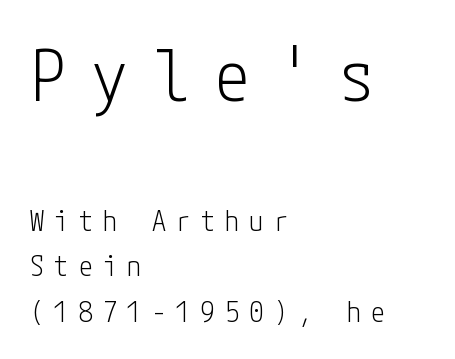
This rendering uses left alignment, leaving the right contour irregular. The block sitting higher on the canvas is the one with enlarged characters. Regarding serifs, this sample does without them. Think standard paragraph weight, or any step lighter than that.
